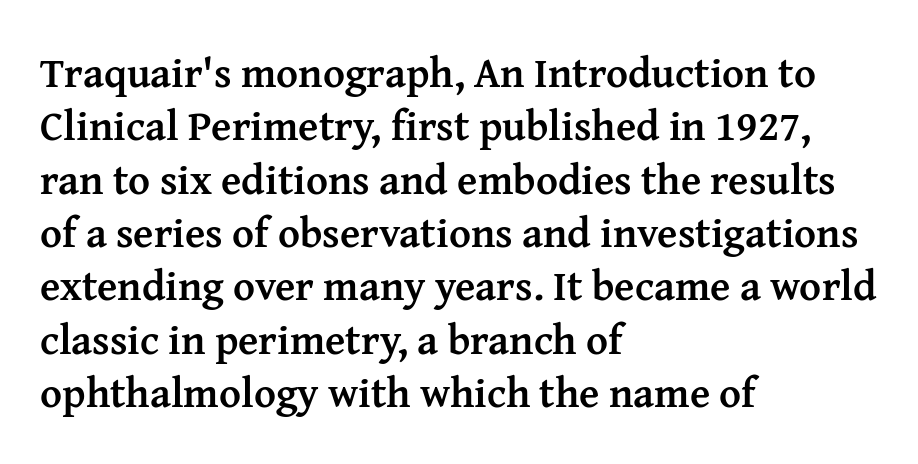
The glyphs in this specimen are seriffed. Where is the straight margin? On the left. The glyphs are unaccompanied by any horizontal stroke below them. The rendering uses a bold face; every stroke is thick and dark. These lines are rendered in a variable-pitch font.
